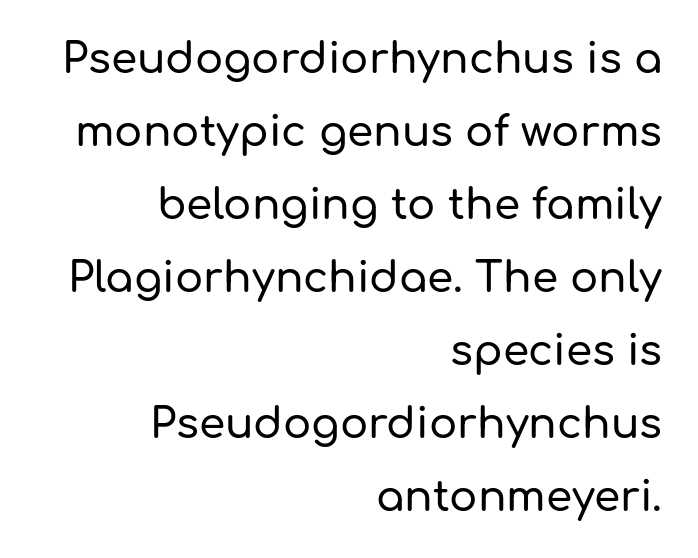
In CSS terms this would be text-align: right. The typeface chosen for these lines omits serifs. The face used here is proportionally spaced, like ordinary book or web type. Default kerning and tracking; the words read as compact shapes. Italic? Not at all — the glyphs are vertical.
